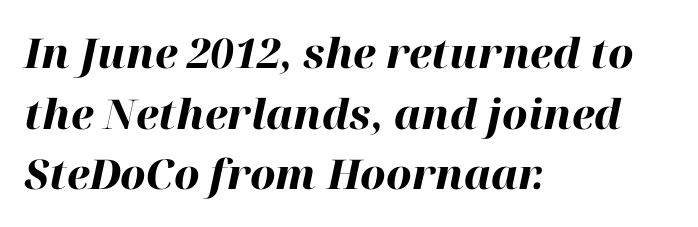
{"italic": "yes", "lean": "right", "slant_degrees": 12, "bold": "yes", "weight": "heavy", "width": "normal", "stroke_contrast": "high", "x_height": "medium", "monospaced": "no", "underline": "no", "align": "left", "line_spacing": "normal", "line_spacing_ratio": 1.48, "letter_spacing": "normal", "letter_spacing_em": 0.0, "glyph_px": 41}
